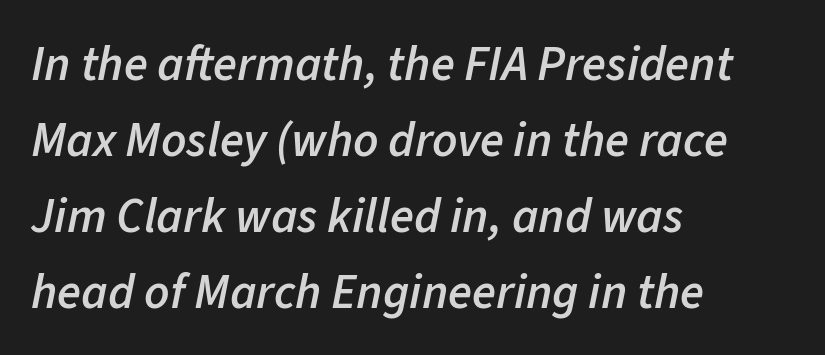
Words appear dense and cohesive because spacing is normal. Teacher's note: observe the even left margin — that is flush-left alignment. Observe the lean: these are italic letterforms. These words are printed semibold, heavier than regular yet not bold. The lines sit at an ordinary, default distance from one another. Descenders are the only things crossing below the line.
